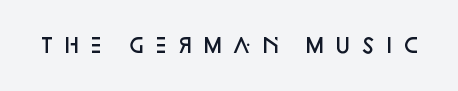
Stems and bowls a touch heavier than normal — semibold. Inter-character spacing is expanded well beyond the font's built-in metrics. Every character sits straight up, as roman type does. Glance below the letters and you will spot only blank space.
